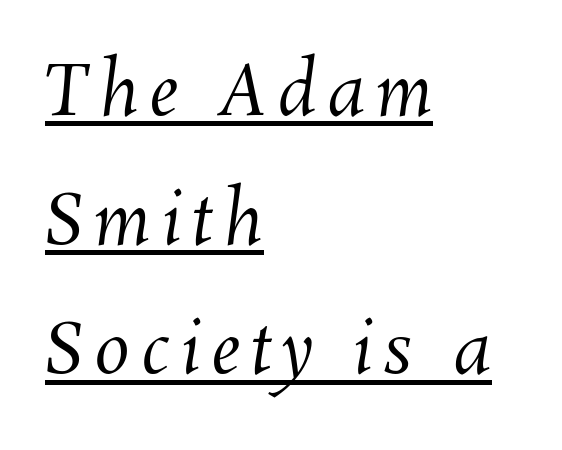
The image shows 71 px regular-weight type; set left-aligned, line spacing 1.82x, underlined; medium stroke contrast and a medium x-height.
